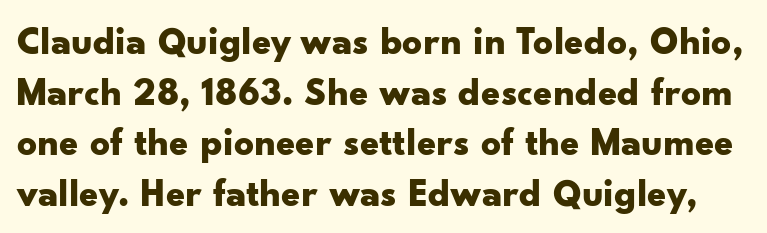
Check where the strokes stop: nothing finishes them off — pure sans. The words here are not underlined. Normally led — the rows are evenly, conventionally spaced. The passage shown is typed in a proportional face where columns would drift.
